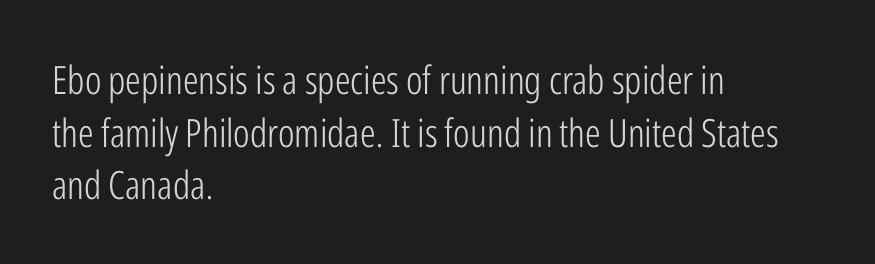
The lines in this sample share a left origin and differ only in where they stop. The words here are not underlined. Here the designer chose a conventional face with non-uniform glyph widths. Designer's note — italics off, roman on. Inter-character spacing is left at the font's built-in metrics.
